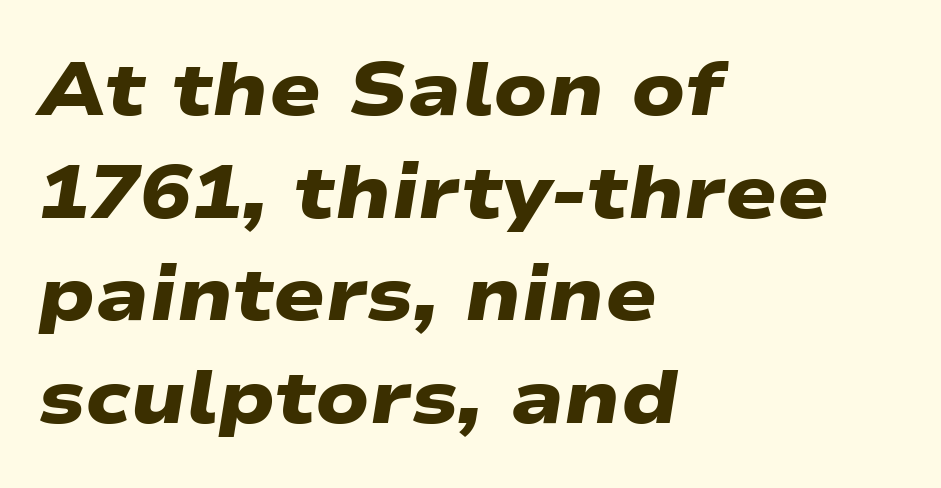
This block has exactly the height ordinary leading produces. The area under the type is left untouched. Typographically, this falls in the sans-serif category. Students, this is bold: see how much ink each stroke carries.
